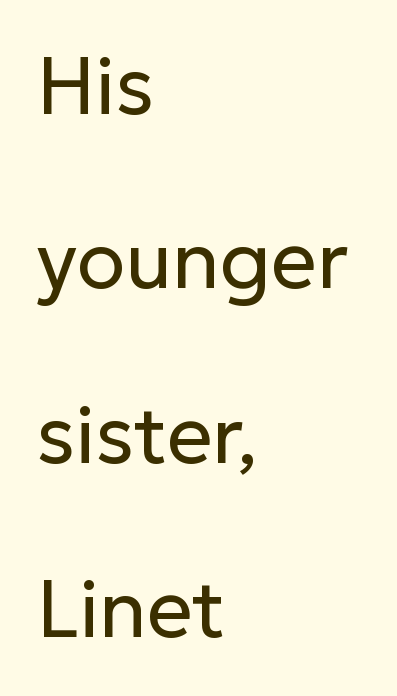
The image shows 80 px regular-weight sans-serif type, upright; set left-aligned, loose line spacing (2.18x), normal letter spacing, not underlined; low stroke contrast and a medium x-height.
